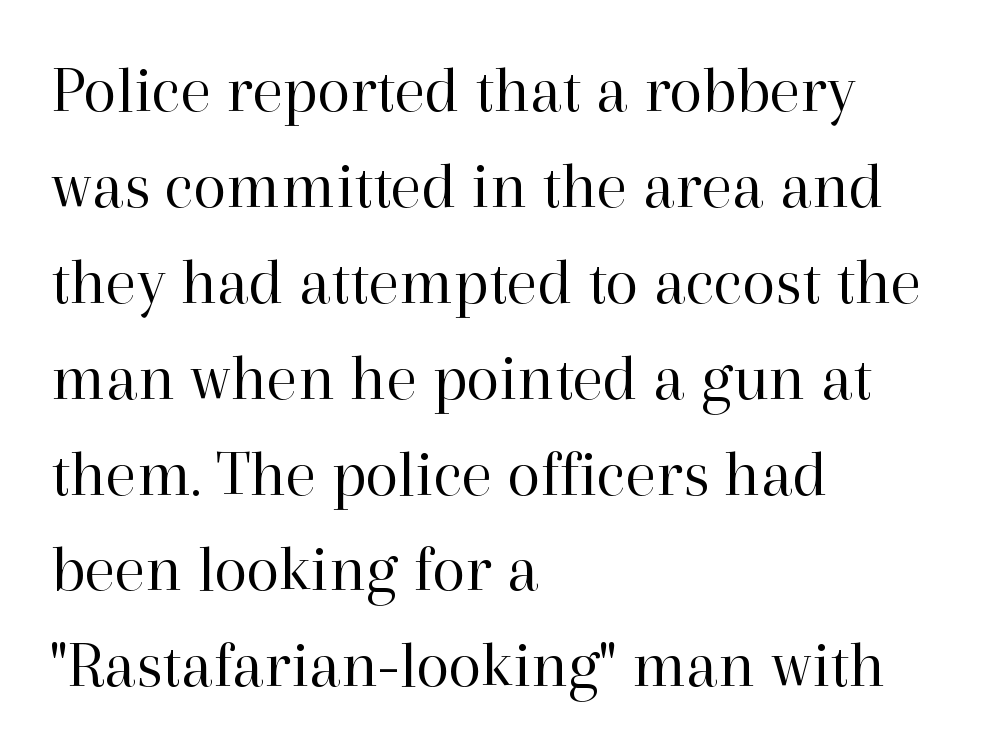
{"serif": "yes", "italic": "no", "bold": "no", "weight": "regular", "width": "normal", "stroke_contrast": "high", "x_height": "medium", "monospaced": "no", "underline": "no", "align": "left", "line_spacing": "normal", "line_spacing_ratio": 1.41, "letter_spacing": "normal", "letter_spacing_em": 0.0, "glyph_px": 68}
